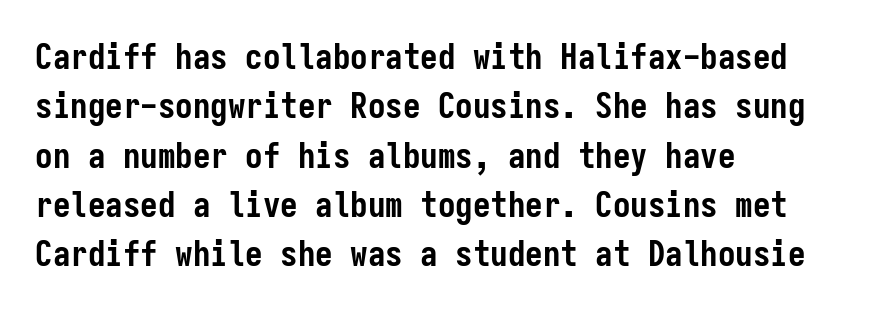
{"serif": "no", "italic": "no", "bold": "yes", "weight": "semibold", "width": "condensed", "stroke_contrast": "low", "x_height": "medium", "monospaced": "yes", "underline": "no", "align": "left", "line_spacing": "normal", "line_spacing_ratio": 1.41, "letter_spacing": "normal", "letter_spacing_em": 0.0, "glyph_px": 35}
